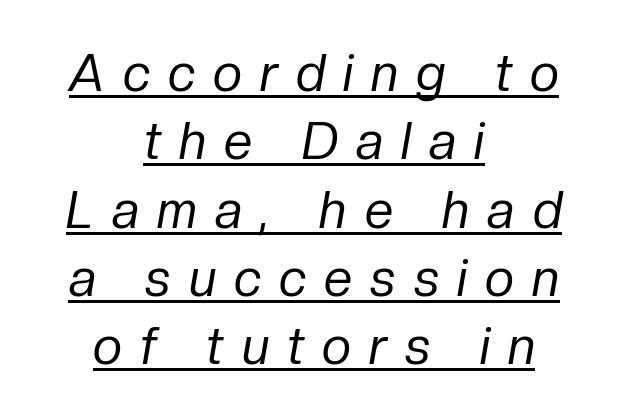
{"italic": "yes", "lean": "right", "slant_degrees": 10, "bold": "no", "weight": "regular", "width": "normal", "stroke_contrast": "low", "x_height": "medium", "monospaced": "no", "underline": "yes", "align": "center", "line_spacing": "normal", "line_spacing_ratio": 1.34, "letter_spacing": "wide", "letter_spacing_em": 0.36, "glyph_px": 51}
